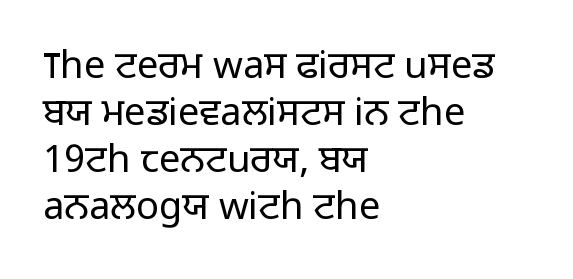
Q: Is the text bold? A: No.
Q: Is the text italic (slanted)? A: No, it is upright.
Q: Is the typeface a serif or a sans-serif typeface? A: Sans-serif.
Q: Is the text underlined? A: No.
Q: How is the paragraph aligned? A: Left-aligned.
Q: Is the spacing between letters normal or unusually wide? A: Normal.
Q: Width (condensed, normal, or wide)? A: Normal.
Q: Stroke contrast? A: Low.
Q: x-height? A: Medium.
Q: Monospaced? A: No.
